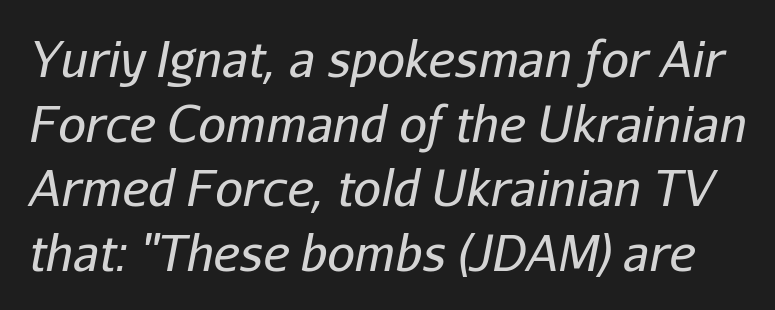
{"italic": "yes", "lean": "right", "slant_degrees": 11, "bold": "no", "weight": "regular", "width": "normal", "stroke_contrast": "low", "x_height": "medium", "monospaced": "no", "underline": "no", "line_spacing": "normal", "line_spacing_ratio": 1.32, "letter_spacing": "normal", "letter_spacing_em": 0.0, "glyph_px": 49}
